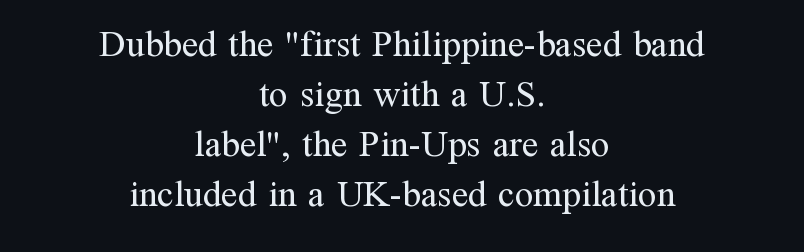
{"serif": "yes", "italic": "no", "bold": "no", "weight": "regular", "width": "normal", "stroke_contrast": "medium", "x_height": "medium", "monospaced": "no", "underline": "no", "align": "center", "line_spacing": "normal", "line_spacing_ratio": 1.35, "letter_spacing": "normal", "letter_spacing_em": 0.0, "glyph_px": 37}
